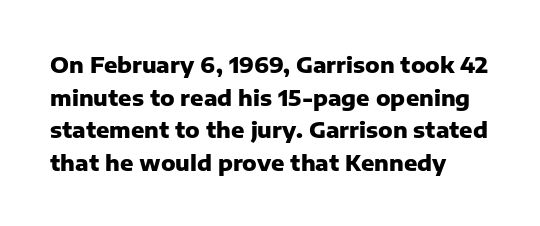
Glance below the letters and you will spot only blank space. As a designer I'd log this as weight 700, bold. Inter-character spacing is left at the font's built-in metrics. The passage shown stacks its lines at a standard gap. The lettering holds an erect, upright posture throughout.
